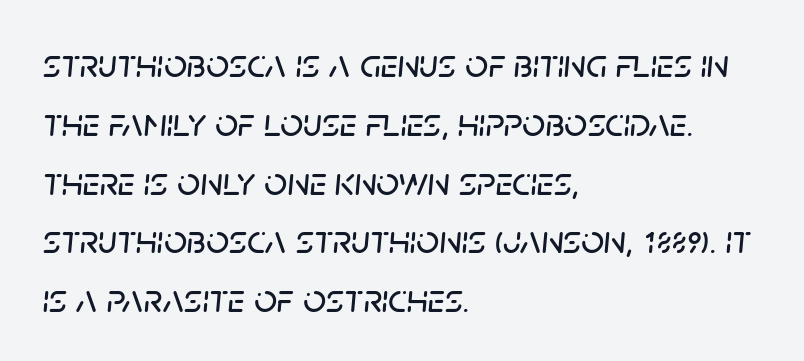
{"italic": "yes", "lean": "right", "slant_degrees": 5, "width": "normal", "stroke_contrast": "low", "x_height": "large", "monospaced": "no", "underline": "no", "align": "left", "line_spacing": "normal", "line_spacing_ratio": 1.47, "letter_spacing": "normal", "letter_spacing_em": 0.0, "glyph_px": 40}
